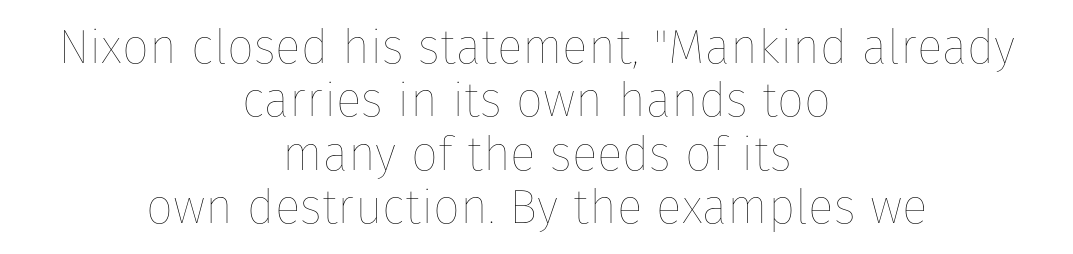
The image shows 48 px thin type, upright; set centered, tight line spacing (1.11x), normal letter spacing, not underlined; low stroke contrast and a medium x-height.
